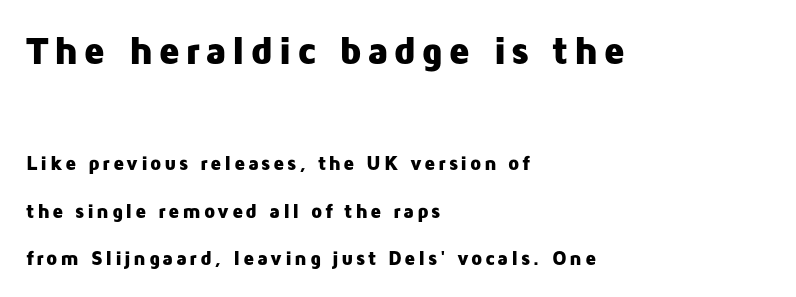
{"serif": "no", "italic": "no", "bold": "yes", "weight": "heavy", "width": "normal", "stroke_contrast": "low", "x_height": "medium", "monospaced": "no", "underline": "no", "align": "left", "line_spacing": "loose", "line_spacing_ratio": 2.38, "larger_block": "first", "size_ratio": 1.95, "glyph_px": 39}
